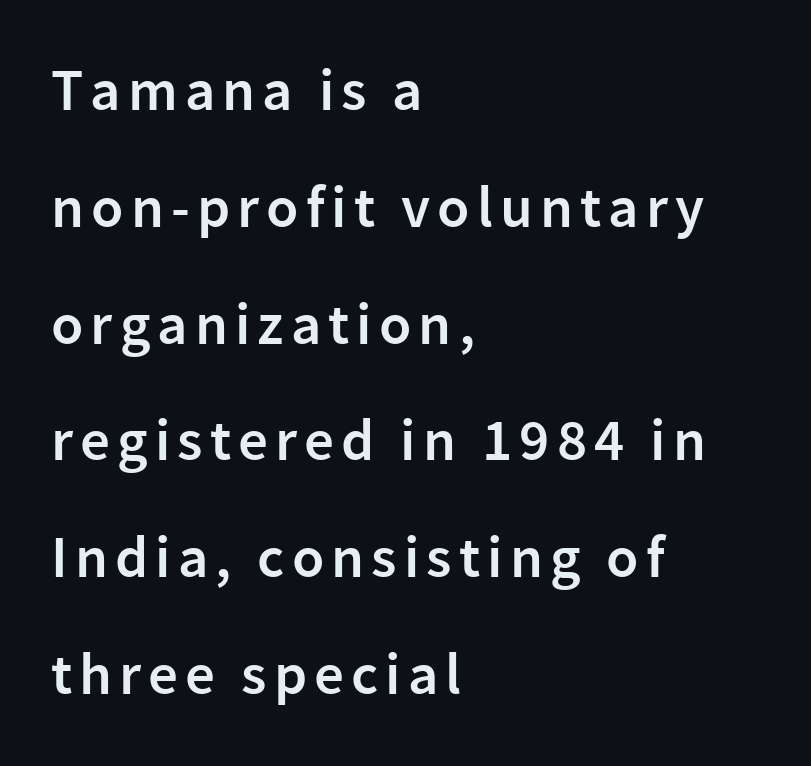
Anything drawn beneath the words? Only blank space. The setting favours the left margin, as ordinary paragraphs usually do. Is this a fixed-width face? No — the glyphs have proportional, varying widths. A typesetter would mark this as roman, not italic. Caption: semibold face, moderately heavy strokes. Vertically, the passage feels expansive, rows floating well apart.
